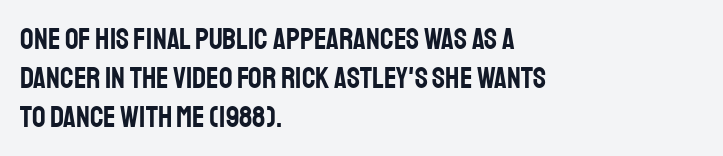
{"serif": "no", "italic": "no", "width": "condensed", "stroke_contrast": "low", "x_height": "large", "monospaced": "no", "underline": "no", "align": "left", "line_spacing": "normal", "line_spacing_ratio": 1.3, "letter_spacing": "normal", "letter_spacing_em": 0.0, "glyph_px": 30}
